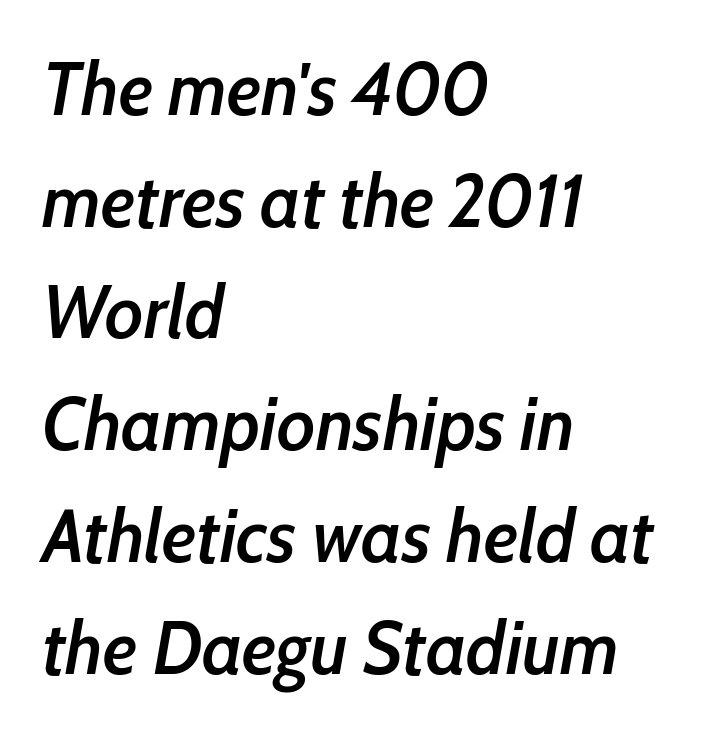
The image shows 75 px semibold, condensed type, italic (leaning right); set left-aligned, normal line spacing (1.49x), normal letter spacing, not underlined; low stroke contrast and a medium x-height.
